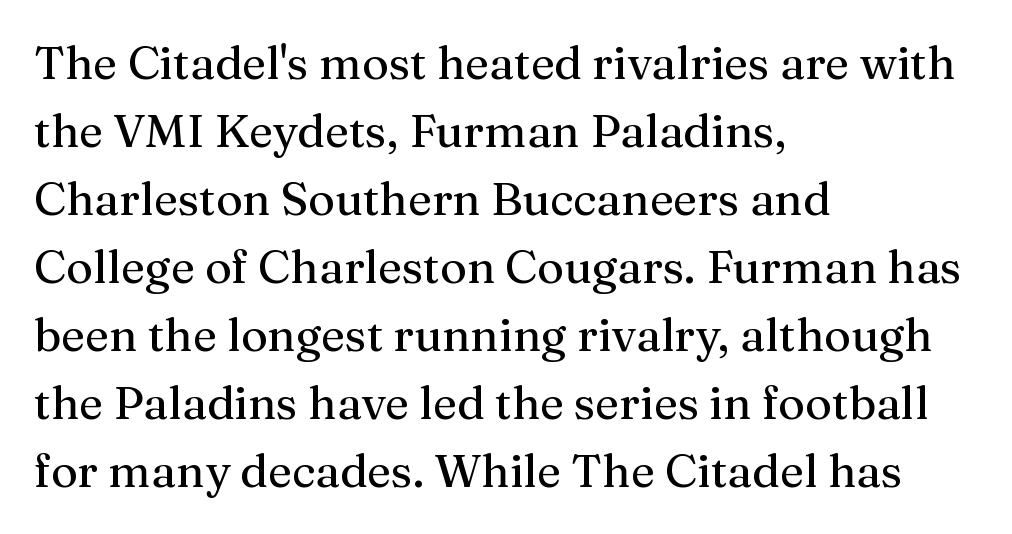
{"serif": "yes", "italic": "no", "width": "normal", "stroke_contrast": "medium", "x_height": "medium", "monospaced": "no", "underline": "no", "align": "left", "line_spacing": "normal", "line_spacing_ratio": 1.48, "letter_spacing": "normal", "letter_spacing_em": 0.0, "glyph_px": 46}
